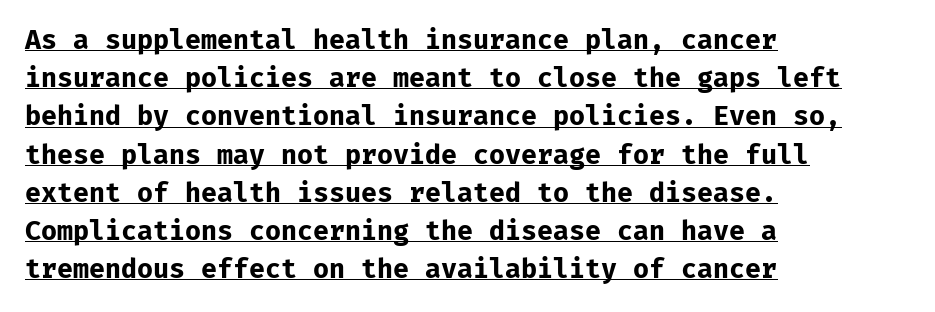
In CSS terms this would be text-align: left. The rendering uses a moderate line-height, typical for paragraphs. Standard letterfit; no display-style spreading of the glyphs. Strong, thick strokes mark this as bold type. The letters stand straight up with perfectly vertical stems.
